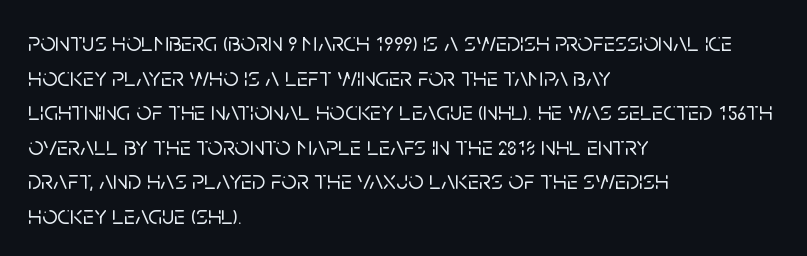
The image shows 27 px text type, upright; set left-aligned, normal line spacing (1.28x), normal letter spacing, not underlined.
